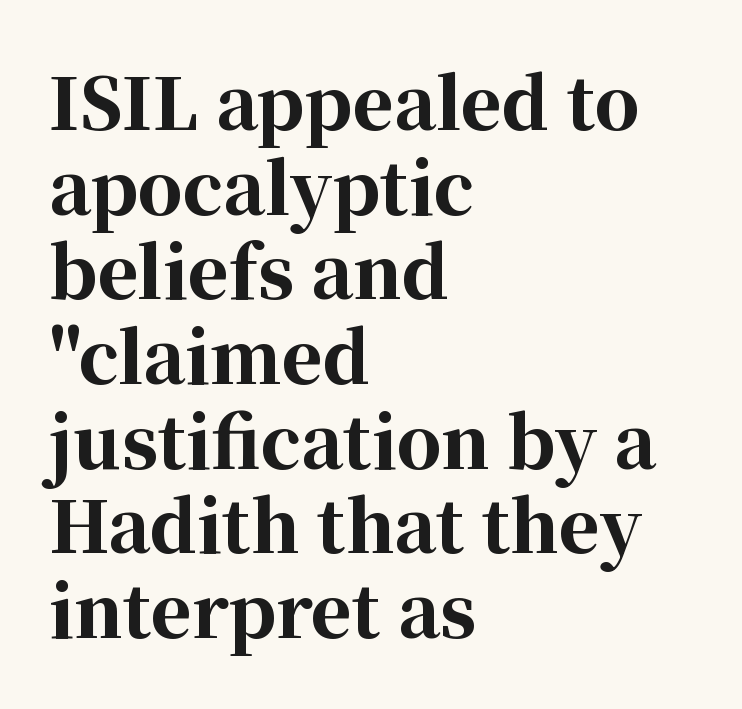
Q: Is the text bold? A: Yes.
Q: Is the text italic (slanted)? A: No, it is upright.
Q: Is the typeface a serif or a sans-serif typeface? A: Serif.
Q: Is the text underlined? A: No.
Q: How is the paragraph aligned? A: Left-aligned.
Q: Is the spacing between letters normal or unusually wide? A: Normal.
Q: Width (condensed, normal, or wide)? A: Normal.
Q: Stroke contrast? A: High.
Q: x-height? A: Medium.
Q: Monospaced? A: No.
